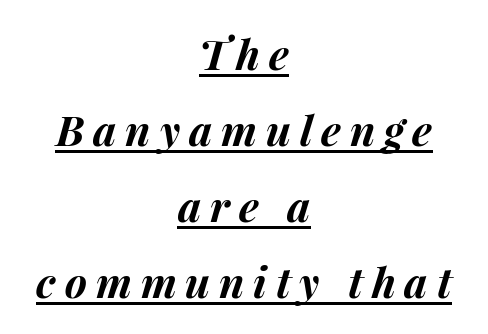
Q: Is the text bold? A: Yes.
Q: Is the text italic (slanted)? A: Yes, it leans right by about 15 degrees.
Q: Is the text underlined? A: Yes.
Q: How is the paragraph aligned? A: Centered.
Q: Is the spacing between letters normal or unusually wide? A: Unusually wide.
Q: Width (condensed, normal, or wide)? A: Normal.
Q: Stroke contrast? A: Medium.
Q: x-height? A: Medium.
Q: Monospaced? A: No.
